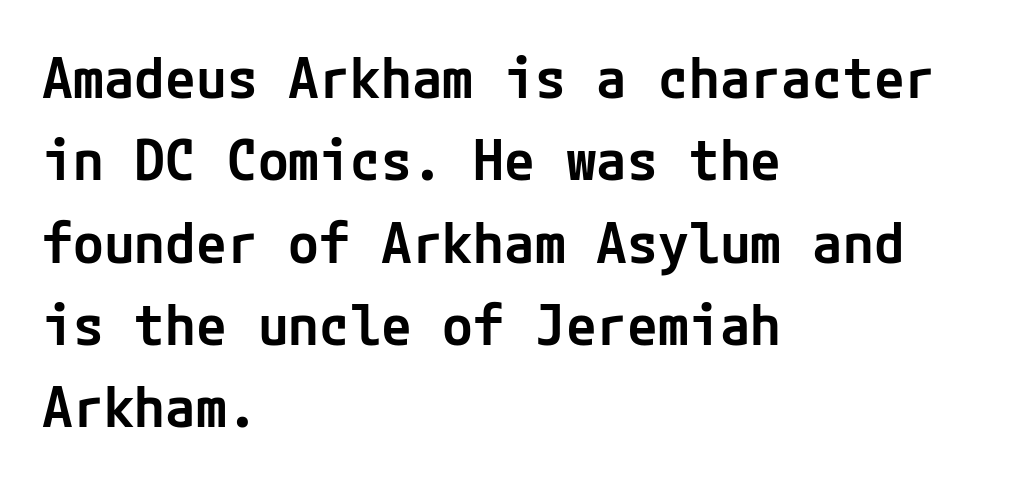
Q: Is the text bold? A: Semi-bold.
Q: Is the text italic (slanted)? A: No, it is upright.
Q: Is the typeface a serif or a sans-serif typeface? A: Sans-serif.
Q: Is the text underlined? A: No.
Q: How is the paragraph aligned? A: Left-aligned.
Q: Is the spacing between letters normal or unusually wide? A: Normal.
Q: Is the spacing between lines tight, normal or loose? A: Normal.
Q: Width (condensed, normal, or wide)? A: Normal.
Q: Stroke contrast? A: Low.
Q: x-height? A: Medium.
